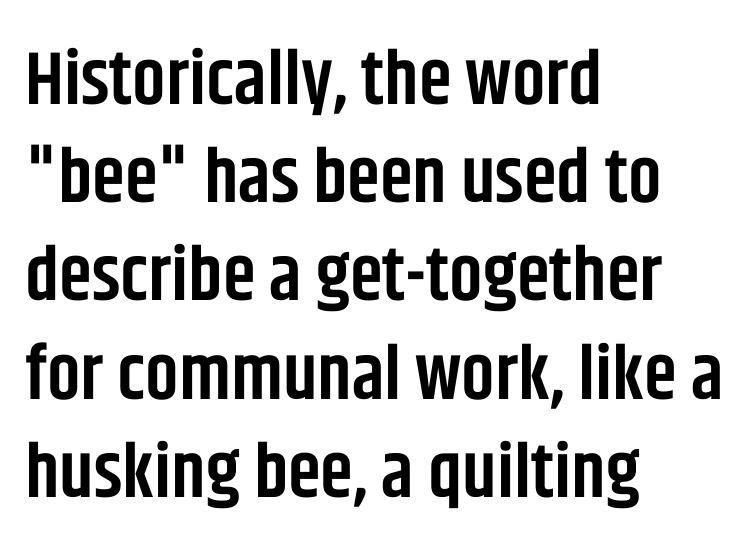
The image shows 75 px semibold, condensed sans-serif type, upright; set left-aligned, normal line spacing (1.31x), normal letter spacing, not underlined; low stroke contrast and a large x-height.
